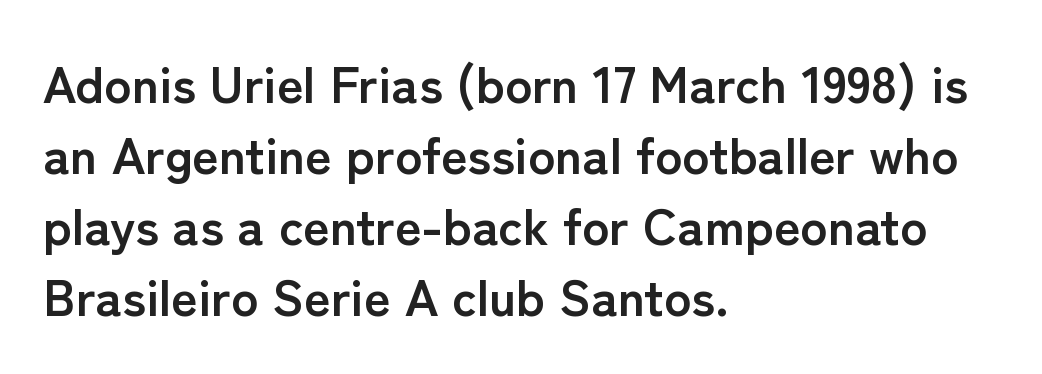
The image shows 51 px semibold sans-serif type, upright; set left-aligned, normal line spacing (1.39x), normal letter spacing, not underlined; low stroke contrast and a medium x-height.
